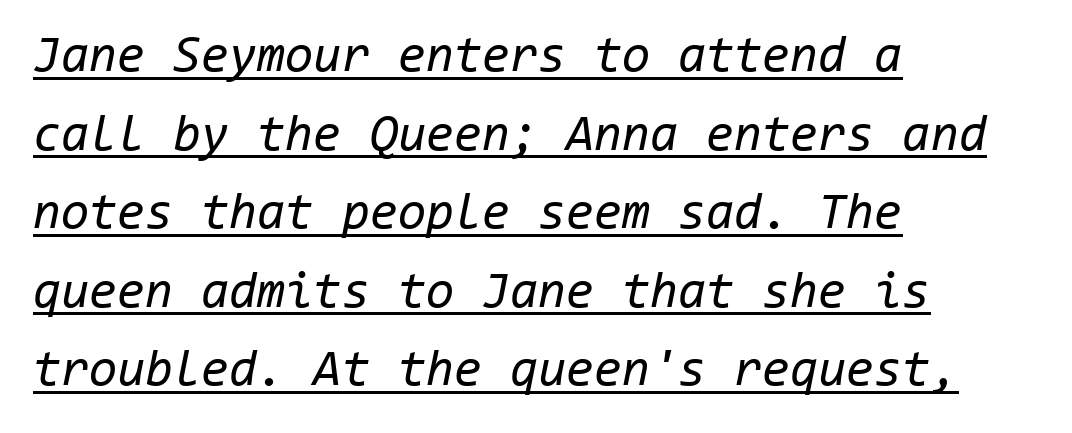
Q: Is the text bold? A: No.
Q: Is the text italic (slanted)? A: Yes, it leans right by about 11 degrees.
Q: Is the text underlined? A: Yes.
Q: How is the paragraph aligned? A: Left-aligned.
Q: Is the spacing between letters normal or unusually wide? A: Normal.
Q: Is the spacing between lines tight, normal or loose? A: Normal.
Q: Width (condensed, normal, or wide)? A: Normal.
Q: Stroke contrast? A: Low.
Q: x-height? A: Medium.
Q: Monospaced? A: Yes.
